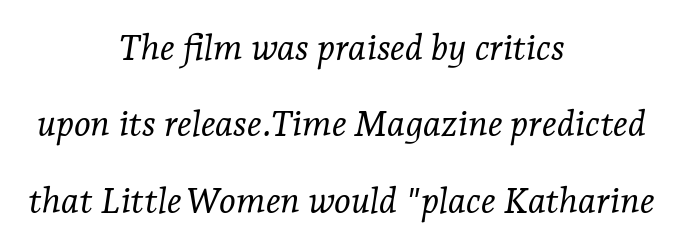
Q: Is the text bold? A: No.
Q: Is the text italic (slanted)? A: Yes, it leans right by about 7 degrees.
Q: Is the typeface a serif or a sans-serif typeface? A: Serif.
Q: Is the text underlined? A: No.
Q: How is the paragraph aligned? A: Centered.
Q: Is the spacing between letters normal or unusually wide? A: Normal.
Q: Is the spacing between lines tight, normal or loose? A: Loose.
Q: Width (condensed, normal, or wide)? A: Normal.
Q: Stroke contrast? A: Low.
Q: x-height? A: Medium.
Q: Monospaced? A: No.
